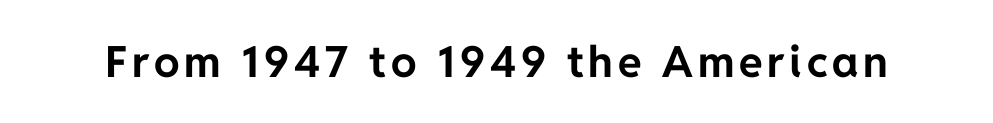
The image shows 43 px bold sans-serif type, upright; set not underlined; low stroke contrast and a medium x-height.
